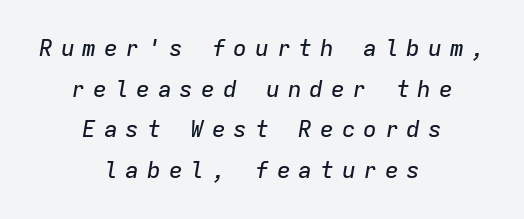
{"italic": "yes", "lean": "right", "slant_degrees": 9, "underline": "no", "align": "center", "line_spacing_ratio": 1.77, "letter_spacing": "wide", "letter_spacing_em": 0.34, "glyph_px": 23}
